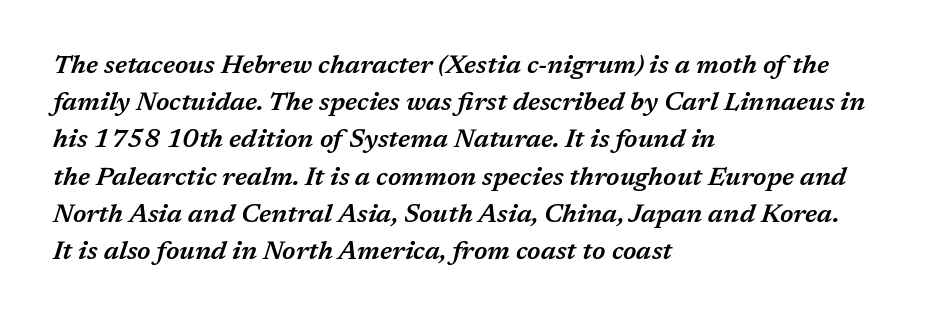
Q: Is the text bold? A: Semi-bold.
Q: Is the text italic (slanted)? A: Yes, it leans right by about 17 degrees.
Q: Is the text underlined? A: No.
Q: How is the paragraph aligned? A: Left-aligned.
Q: Is the spacing between letters normal or unusually wide? A: Normal.
Q: Is the spacing between lines tight, normal or loose? A: Normal.
